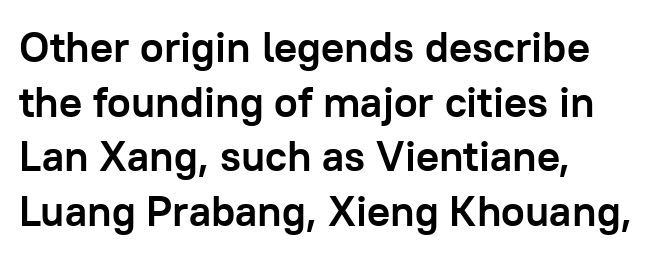
The image shows 43 px semibold sans-serif type, upright; set left-aligned, normal line spacing (1.27x), normal letter spacing, not underlined; low stroke contrast and a medium x-height.
